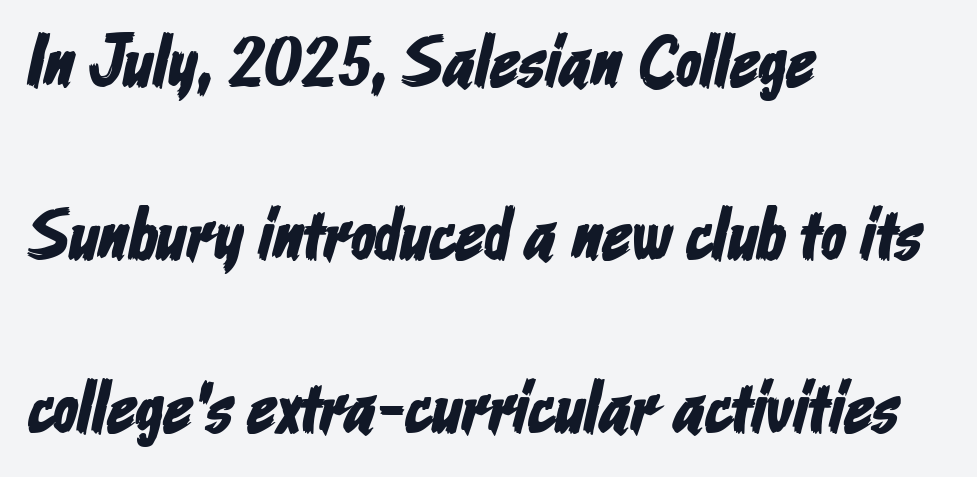
The image shows 73 px condensed sans-serif type; set left-aligned, loose line spacing (2.37x), normal letter spacing, not underlined; low stroke contrast and a medium x-height.
